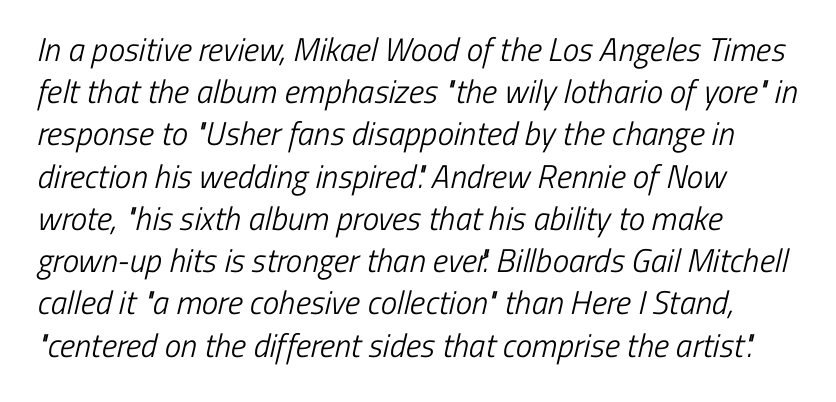
{"serif": "no", "bold": "no", "weight": "light", "width": "condensed", "stroke_contrast": "low", "x_height": "medium", "monospaced": "no", "underline": "no", "align": "left", "line_spacing": "normal", "line_spacing_ratio": 1.28, "letter_spacing": "normal", "letter_spacing_em": 0.0, "glyph_px": 33}
